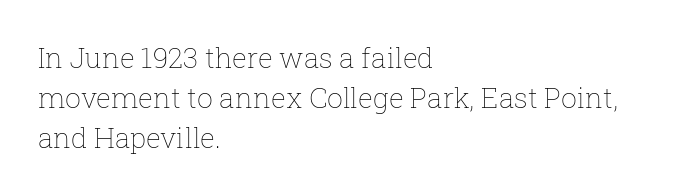
{"italic": "no", "bold": "no", "weight": "thin", "width": "normal", "stroke_contrast": "low", "x_height": "medium", "monospaced": "no", "underline": "no", "align": "left", "line_spacing": "normal", "line_spacing_ratio": 1.42, "letter_spacing": "normal", "letter_spacing_em": 0.0, "glyph_px": 28}
